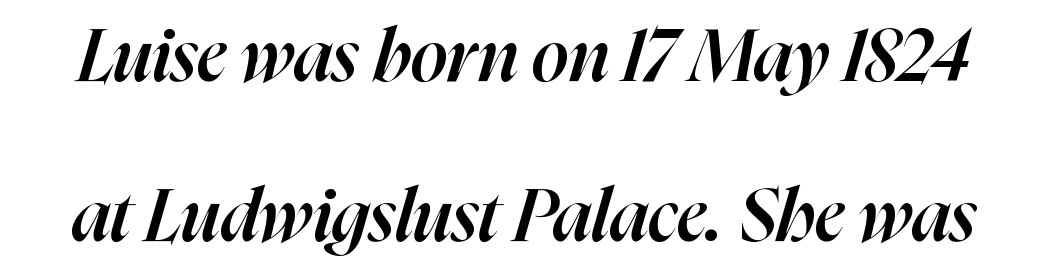
{"italic": "yes", "lean": "right", "slant_degrees": 16, "bold": "semi", "weight": "semibold", "width": "normal", "stroke_contrast": "high", "x_height": "medium", "monospaced": "no", "underline": "no", "line_spacing": "loose", "line_spacing_ratio": 2.19, "letter_spacing": "normal", "letter_spacing_em": 0.0, "glyph_px": 73}
